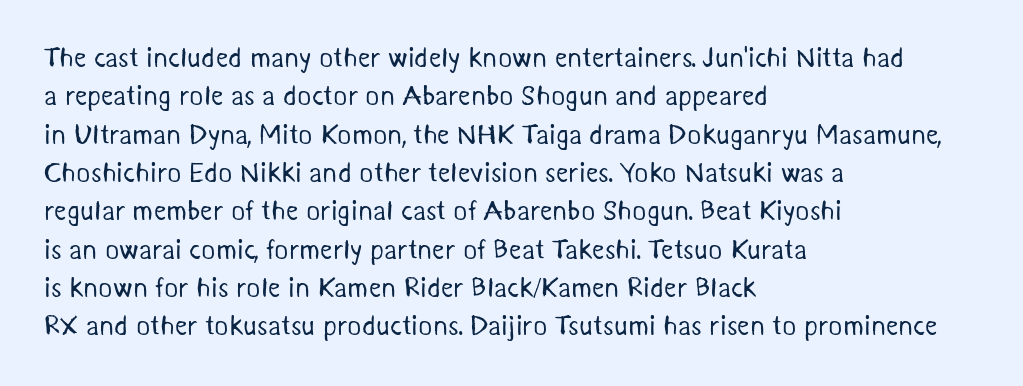
{"bold": "no", "underline": "no", "align": "left", "line_spacing": "normal", "line_spacing_ratio": 1.42, "letter_spacing": "normal", "letter_spacing_em": 0.0, "glyph_px": 27}
